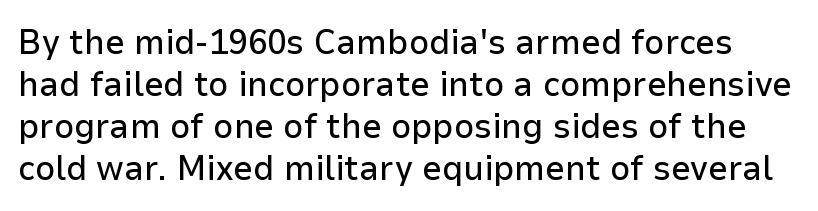
Q: Is the text italic (slanted)? A: No, it is upright.
Q: Is the typeface a serif or a sans-serif typeface? A: Sans-serif.
Q: Is the text underlined? A: No.
Q: Is the spacing between letters normal or unusually wide? A: Normal.
Q: Width (condensed, normal, or wide)? A: Normal.
Q: Stroke contrast? A: Low.
Q: x-height? A: Medium.
Q: Monospaced? A: No.
